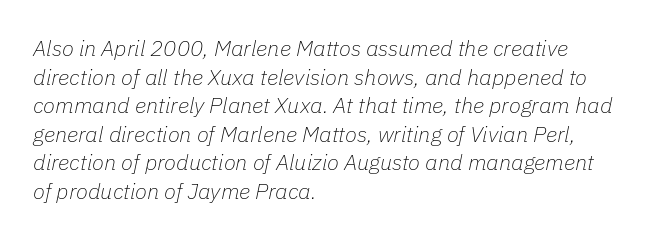
{"italic": "yes", "lean": "right", "slant_degrees": 11, "bold": "no", "underline": "no", "align": "left", "line_spacing": "normal", "line_spacing_ratio": 1.3, "letter_spacing": "normal", "letter_spacing_em": 0.0, "glyph_px": 22}
